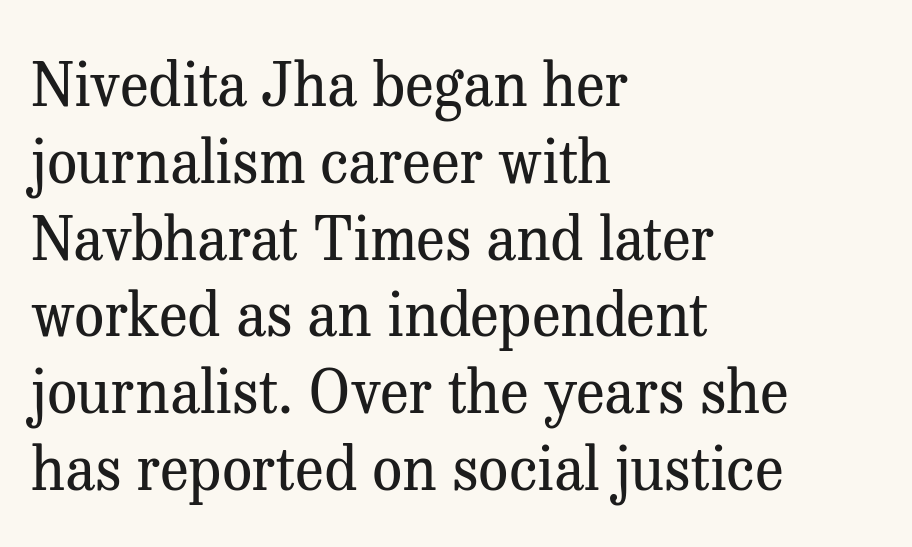
{"serif": "yes", "italic": "no", "bold": "no", "weight": "regular", "width": "normal", "stroke_contrast": "medium", "x_height": "medium", "monospaced": "no", "underline": "no", "align": "left", "line_spacing": "normal", "line_spacing_ratio": 1.28, "letter_spacing": "normal", "letter_spacing_em": 0.0, "glyph_px": 60}
